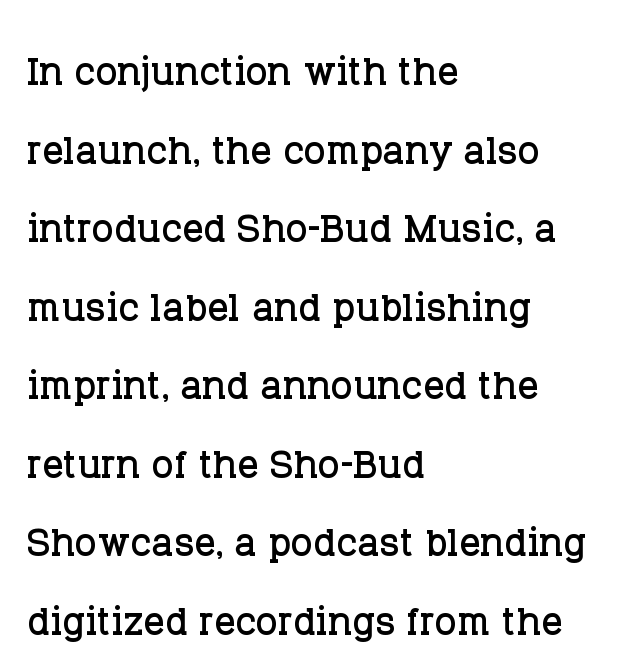
The image shows 52 px serif type, upright; set left-aligned, normal line spacing (1.51x), normal letter spacing, not underlined; low stroke contrast and a large x-height.
